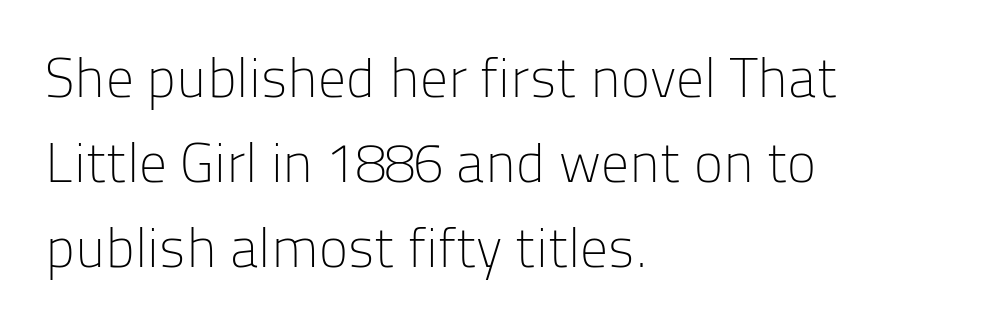
The image shows 55 px light sans-serif type, upright; set left-aligned, normal line spacing (1.55x), normal letter spacing, not underlined; low stroke contrast and a medium x-height.
